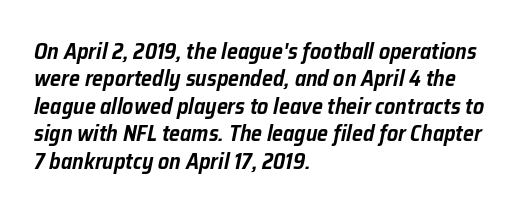
An italicized treatment has been applied to the whole sample. Teacher's note: observe the even left margin — that is flush-left alignment. Rows of type keep a routine distance in the vertical direction. No extra tracking has been applied to these lines.
